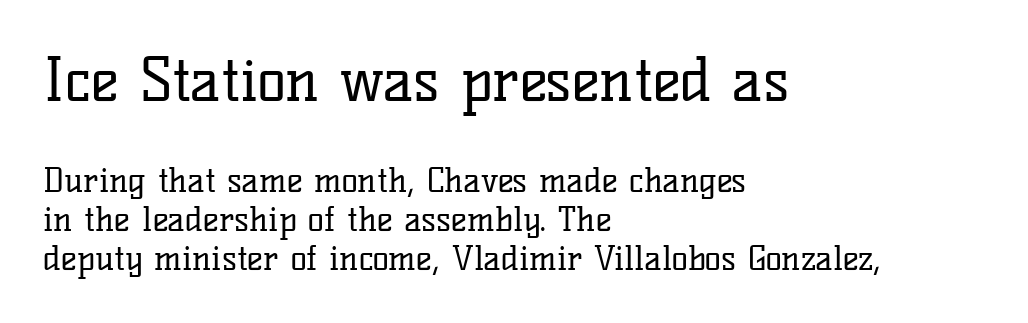
Q: Is the text bold? A: No.
Q: Is the text italic (slanted)? A: No, it is upright.
Q: Is the typeface a serif or a sans-serif typeface? A: Serif.
Q: Is the text underlined? A: No.
Q: How is the paragraph aligned? A: Left-aligned.
Q: Is the spacing between letters normal or unusually wide? A: Normal.
Q: Is the spacing between lines tight, normal or loose? A: Tight.
Q: Which block of text is set in a larger size, the first (top) or the second (bottom)? A: The first (top) one.
Q: Width (condensed, normal, or wide)? A: Normal.
Q: Stroke contrast? A: Low.
Q: x-height? A: Medium.
Q: Monospaced? A: No.
